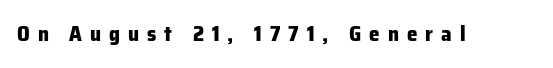
The image shows 21 px bold type, upright; set unusually wide letter spacing (+0.38 em), not underlined.
